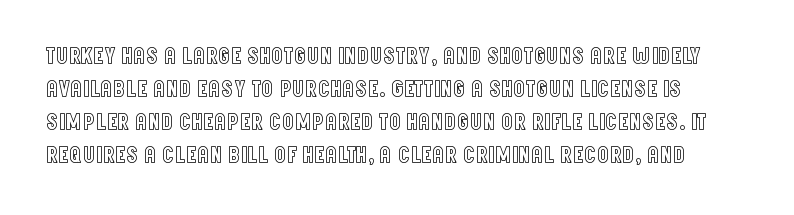
The rendering uses a moderate line-height, typical for paragraphs. Rule under the text: the space is simply empty. Every stem runs plumb, perpendicular to the baseline. Glyph-to-glyph distance matches everyday printed text.
